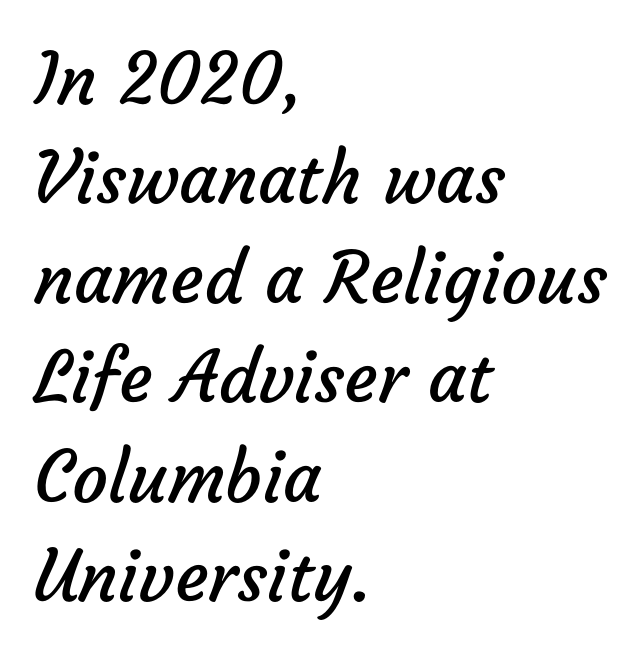
Compared with typical body copy, the letter spacing here is the same. The line-height multiplier appears to be the usual default. The passage shown is typed in a proportional face where columns would drift. A typesetter would label this face a sans. The string is rendered with underlining switched off.
